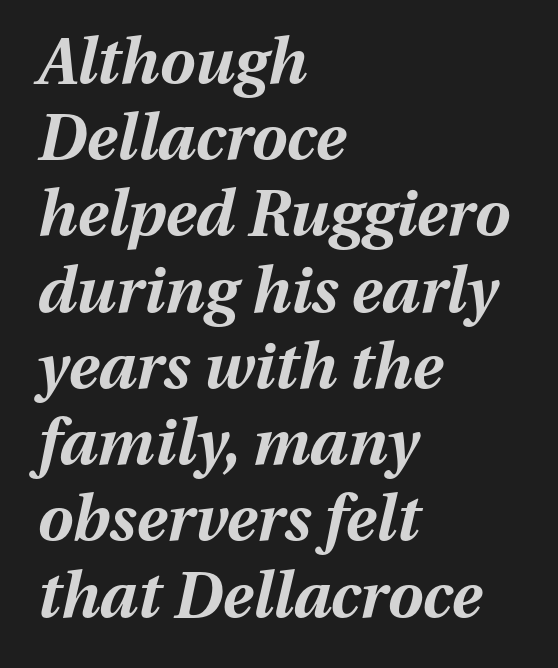
The image shows 63 px bold type, italic (leaning right); set left-aligned, line spacing 1.21x, normal letter spacing, not underlined; medium stroke contrast and a medium x-height.
